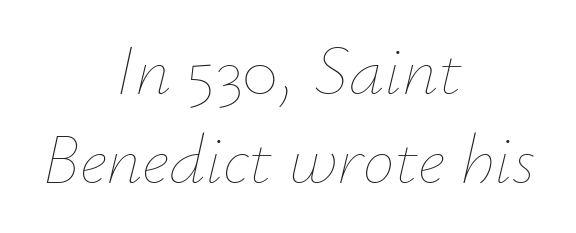
Q: Is the text bold? A: No.
Q: Is the text italic (slanted)? A: Yes, it leans right by about 12 degrees.
Q: Is the text underlined? A: No.
Q: How is the paragraph aligned? A: Centered.
Q: Is the spacing between letters normal or unusually wide? A: Normal.
Q: Is the spacing between lines tight, normal or loose? A: Normal.
Q: Width (condensed, normal, or wide)? A: Normal.
Q: Stroke contrast? A: Low.
Q: x-height? A: Small.
Q: Monospaced? A: No.
